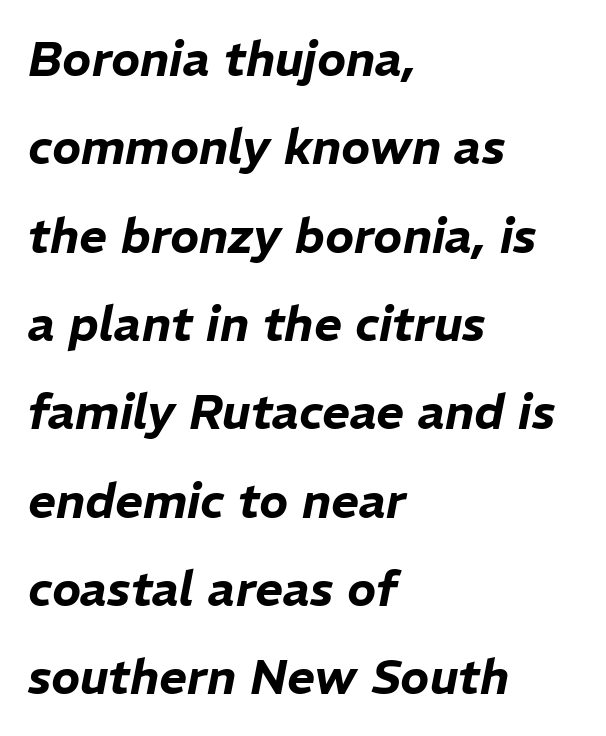
The image shows 48 px text type, italic (leaning right); set left-aligned, line spacing 1.84x, normal letter spacing, not underlined; low stroke contrast and a medium x-height.
